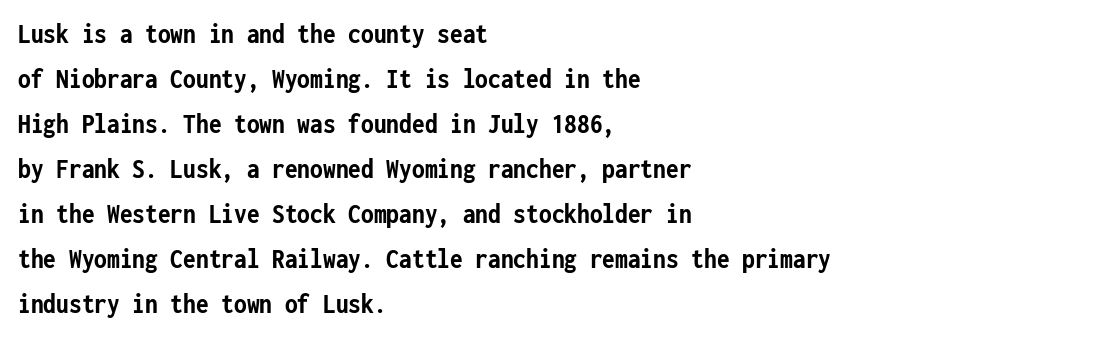
The image shows 29 px semibold, condensed sans-serif type, upright, monospaced; set left-aligned, normal line spacing (1.55x), normal letter spacing, not underlined; low stroke contrast and a medium x-height.
